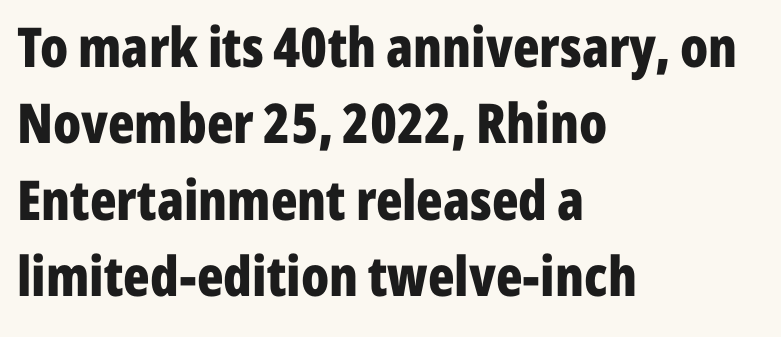
{"serif": "no", "italic": "no", "bold": "yes", "weight": "bold", "width": "condensed", "stroke_contrast": "low", "x_height": "medium", "monospaced": "no", "underline": "no", "align": "left", "line_spacing": "normal", "line_spacing_ratio": 1.39, "letter_spacing": "normal", "letter_spacing_em": 0.0, "glyph_px": 55}
